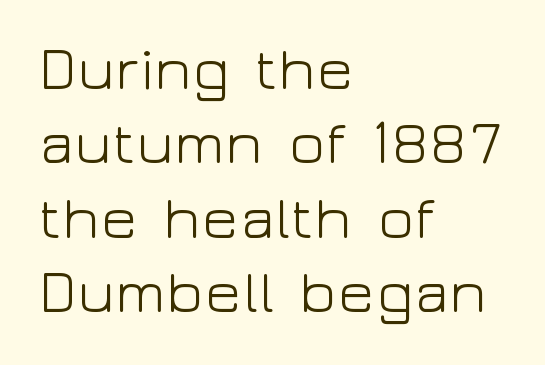
The image shows 61 px light, wide sans-serif type, upright; set left-aligned, line spacing 1.22x, normal letter spacing, not underlined; low stroke contrast and a medium x-height.
